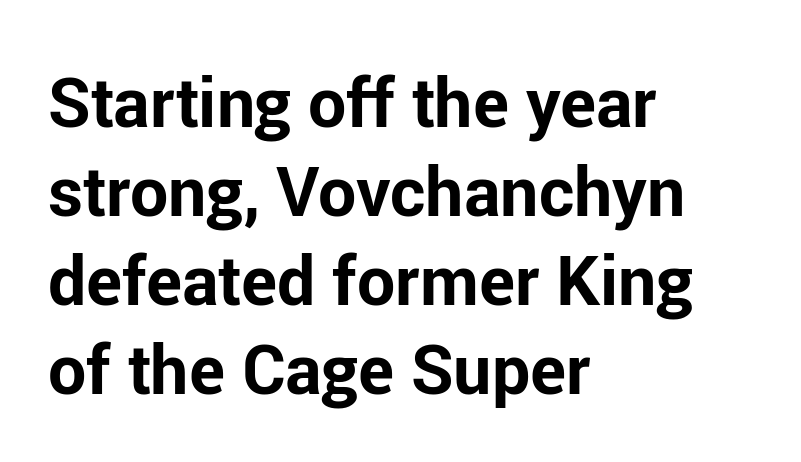
Q: Is the text bold? A: Yes.
Q: Is the text italic (slanted)? A: No, it is upright.
Q: Is the typeface a serif or a sans-serif typeface? A: Sans-serif.
Q: Is the text underlined? A: No.
Q: How is the paragraph aligned? A: Left-aligned.
Q: Is the spacing between letters normal or unusually wide? A: Normal.
Q: Is the spacing between lines tight, normal or loose? A: Normal.
Q: Width (condensed, normal, or wide)? A: Normal.
Q: Stroke contrast? A: Low.
Q: x-height? A: Medium.
Q: Monospaced? A: No.
